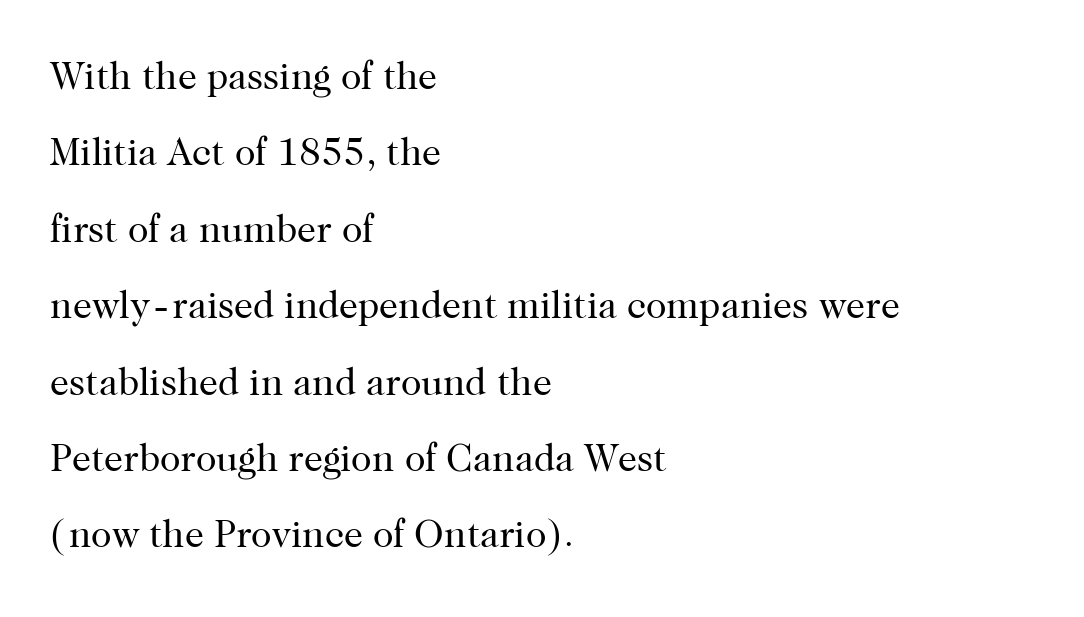
This rendering leaves character spacing at its baseline value. The specimen reads as upright at a glance. Descenders hang freely into open space. Is this a sans? No — the strokes have serifs.
